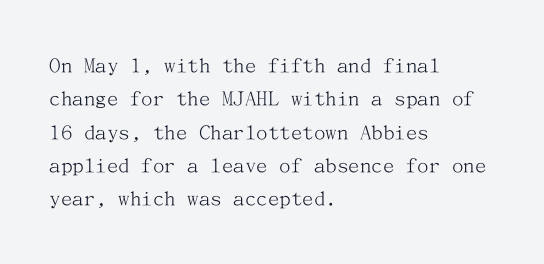
The image shows 23 px text type, upright; set left-aligned, normal line spacing (1.45x), normal letter spacing, not underlined.
